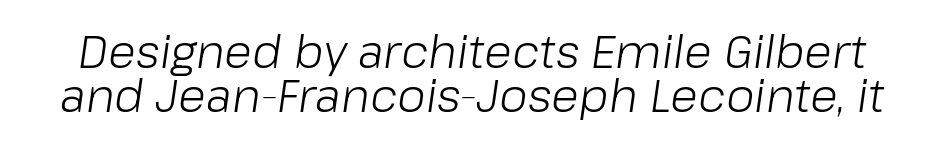
Q: Is the text bold? A: No.
Q: Is the text italic (slanted)? A: Yes, it leans right by about 8 degrees.
Q: Is the text underlined? A: No.
Q: Is the spacing between letters normal or unusually wide? A: Normal.
Q: Is the spacing between lines tight, normal or loose? A: Tight.
Q: Width (condensed, normal, or wide)? A: Normal.
Q: Stroke contrast? A: Low.
Q: x-height? A: Medium.
Q: Monospaced? A: No.
